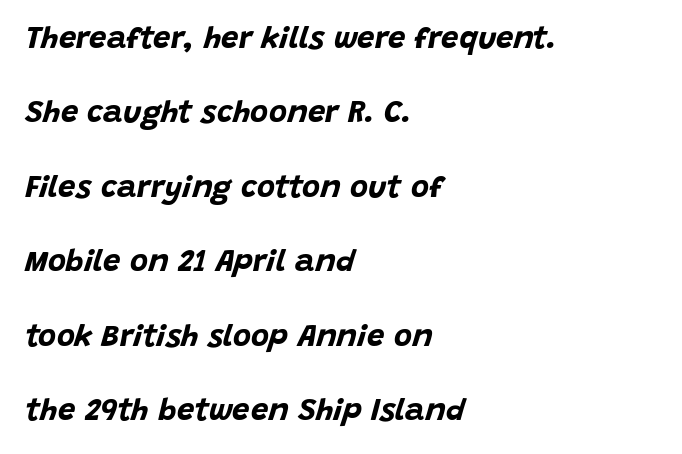
Q: Is the text bold? A: Yes.
Q: Is the text italic (slanted)? A: Yes, it leans right by about 15 degrees.
Q: Is the text underlined? A: No.
Q: How is the paragraph aligned? A: Left-aligned.
Q: Is the spacing between letters normal or unusually wide? A: Normal.
Q: Is the spacing between lines tight, normal or loose? A: Loose.
Q: Width (condensed, normal, or wide)? A: Normal.
Q: Stroke contrast? A: Low.
Q: x-height? A: Large.
Q: Monospaced? A: No.
